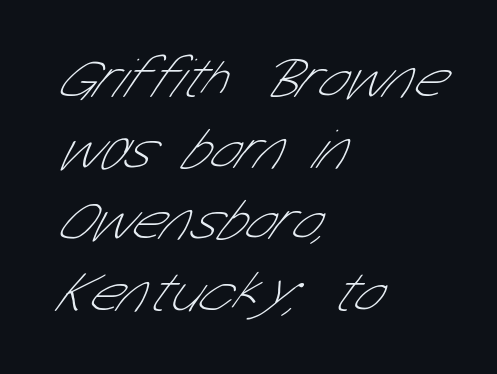
{"serif": "no", "bold": "no", "weight": "thin", "width": "condensed", "stroke_contrast": "low", "x_height": "medium", "monospaced": "no", "underline": "no", "align": "left", "line_spacing": "normal", "line_spacing_ratio": 1.25, "letter_spacing": "normal", "letter_spacing_em": 0.0, "glyph_px": 57}
